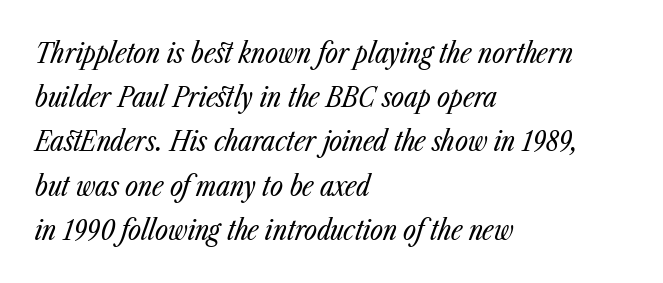
Q: Is the text bold? A: No.
Q: Is the text italic (slanted)? A: Yes, it leans right by about 23 degrees.
Q: Is the text underlined? A: No.
Q: How is the paragraph aligned? A: Left-aligned.
Q: Is the spacing between letters normal or unusually wide? A: Normal.
Q: Is the spacing between lines tight, normal or loose? A: Normal.
Q: Width (condensed, normal, or wide)? A: Condensed.
Q: Stroke contrast? A: Low.
Q: x-height? A: Medium.
Q: Monospaced? A: No.
